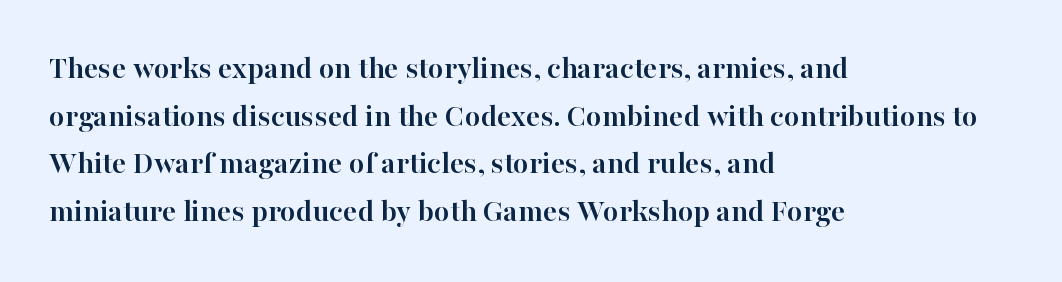
{"serif": "yes", "italic": "no", "bold": "yes", "weight": "semibold", "width": "normal", "stroke_contrast": "high", "x_height": "medium", "monospaced": "no", "underline": "no", "align": "left", "line_spacing": "normal", "line_spacing_ratio": 1.49, "letter_spacing": "normal", "letter_spacing_em": 0.0, "glyph_px": 32}
